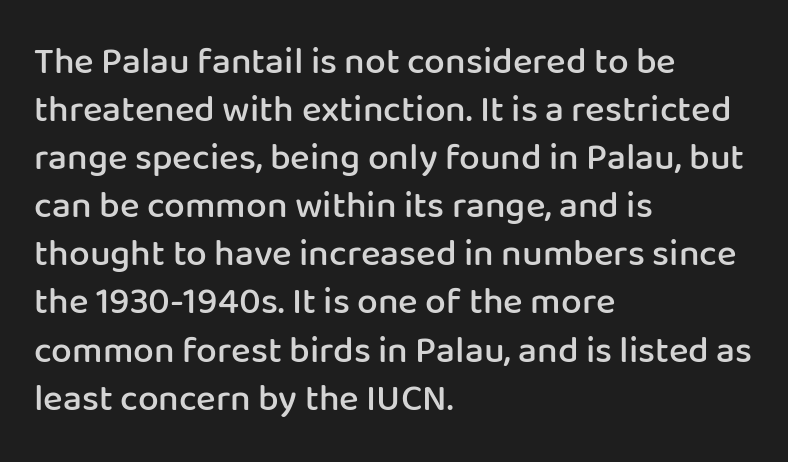
The image shows 37 px semibold sans-serif type, upright; set left-aligned, normal line spacing (1.3x), normal letter spacing, not underlined; low stroke contrast and a medium x-height.
